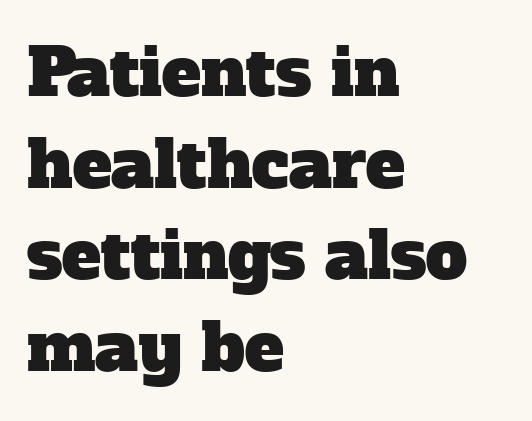
The image shows 66 px serif type; set left-aligned, normal line spacing (1.39x), normal letter spacing, not underlined; low stroke contrast and a medium x-height.
